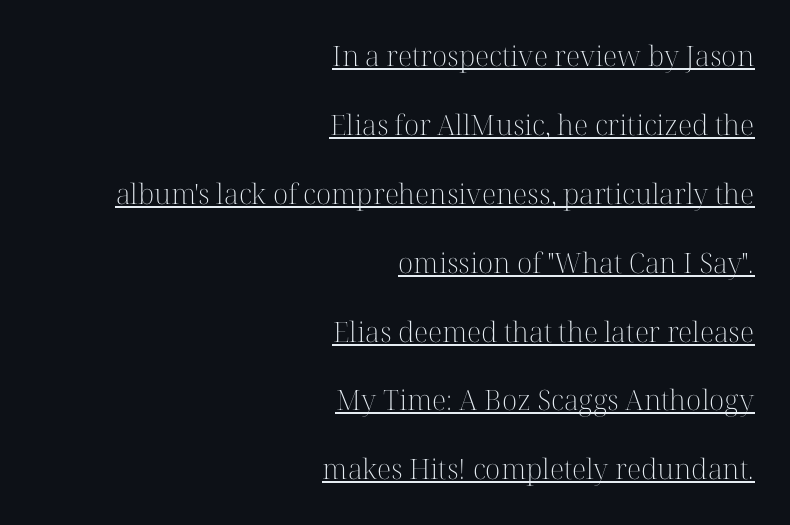
The image shows 28 px light serif type, upright; set right-aligned, loose line spacing (2.46x), normal letter spacing, underlined; high stroke contrast and a medium x-height.
